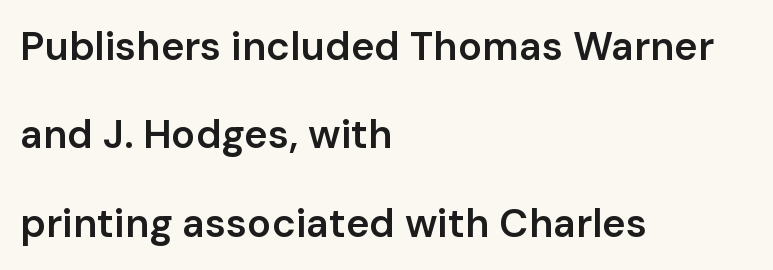
Q: Is the text bold? A: Semi-bold.
Q: Is the text italic (slanted)? A: No, it is upright.
Q: Is the typeface a serif or a sans-serif typeface? A: Sans-serif.
Q: Is the text underlined? A: No.
Q: How is the paragraph aligned? A: Left-aligned.
Q: Is the spacing between letters normal or unusually wide? A: Normal.
Q: Is the spacing between lines tight, normal or loose? A: Loose.
Q: Width (condensed, normal, or wide)? A: Normal.
Q: Stroke contrast? A: Low.
Q: x-height? A: Medium.
Q: Monospaced? A: No.
